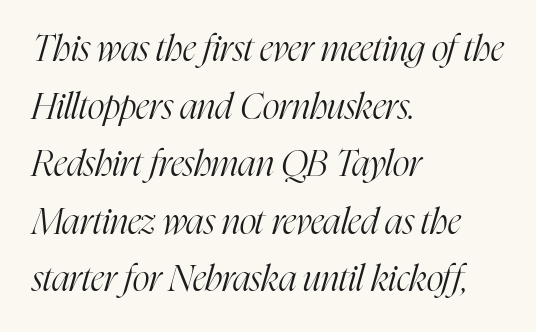
Classification — serif. Weight class: somewhere from thin through regular. The paragraph shown leans on its left margin. Whoever set this chose a conventional vertical rhythm. The letters are slanted; this is an italic face.
